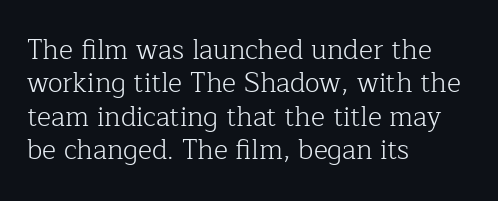
Q: Is the text bold? A: No.
Q: Is the text italic (slanted)? A: No, it is upright.
Q: Is the text underlined? A: No.
Q: How is the paragraph aligned? A: Left-aligned.
Q: Is the spacing between letters normal or unusually wide? A: Normal.
